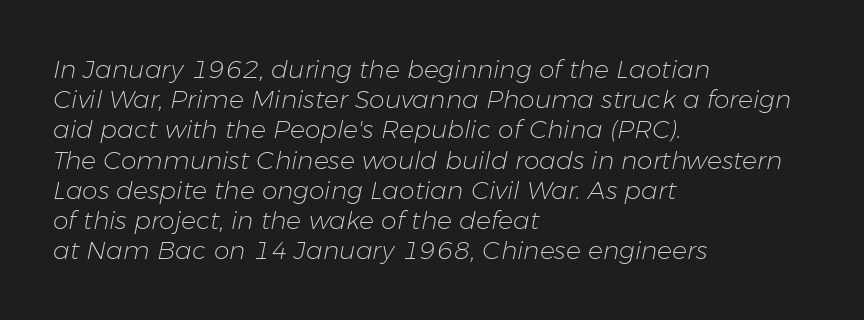
The image shows 25 px text type, italic (leaning right); set left-aligned, line spacing 1.21x, normal letter spacing, not underlined.
